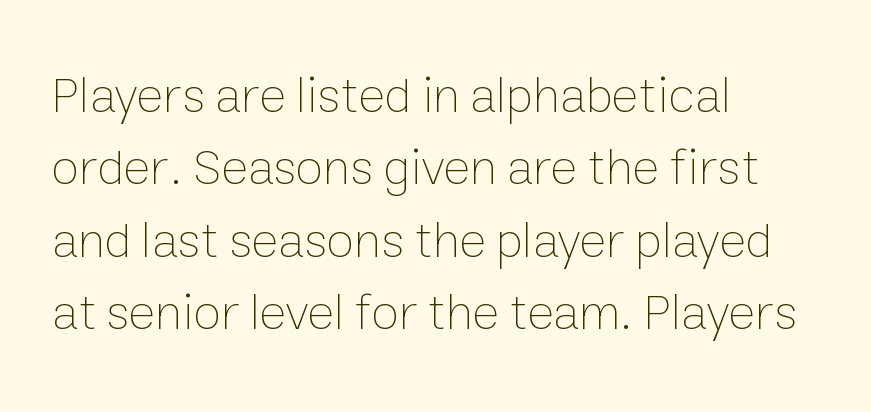
{"italic": "no", "bold": "no", "weight": "thin", "width": "normal", "stroke_contrast": "low", "x_height": "medium", "monospaced": "no", "underline": "no", "align": "left", "line_spacing": "normal", "line_spacing_ratio": 1.42, "letter_spacing": "normal", "letter_spacing_em": 0.0, "glyph_px": 51}
